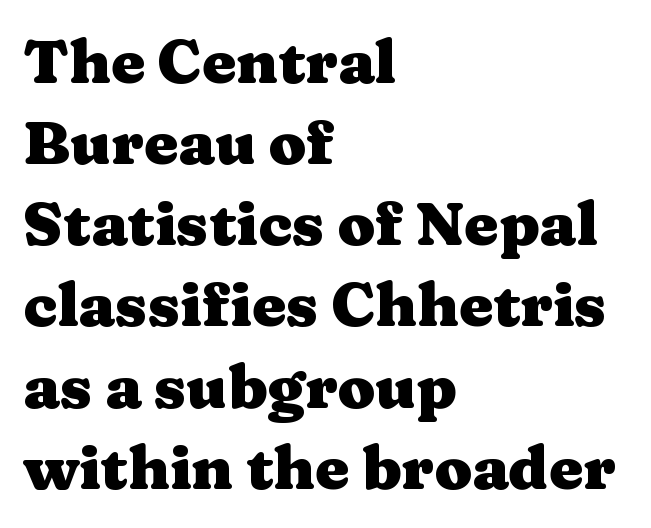
Proportional: the letters do not fall into vertical columns. Underline: absent. The rendering uses a bold face; every stroke is thick and dark. The font family rendered here belongs to the serif group. If you drew a ruler down the left edge, every line would touch it.
